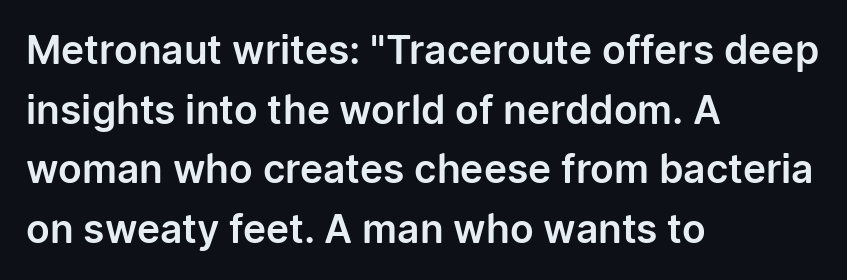
Q: Is the text italic (slanted)? A: No, it is upright.
Q: Is the typeface a serif or a sans-serif typeface? A: Sans-serif.
Q: Is the text underlined? A: No.
Q: How is the paragraph aligned? A: Left-aligned.
Q: Is the spacing between letters normal or unusually wide? A: Normal.
Q: Is the spacing between lines tight, normal or loose? A: Normal.
Q: Width (condensed, normal, or wide)? A: Normal.
Q: Stroke contrast? A: Low.
Q: x-height? A: Medium.
Q: Monospaced? A: No.
